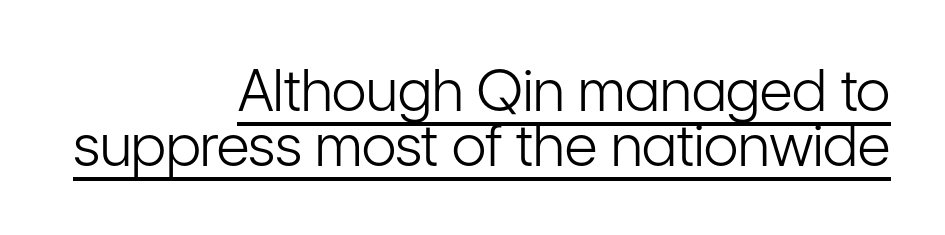
This is sans-serif lettering, the kind often seen on screens and signage. Has an underline been added? It has. Varying glyph widths throughout — classic text-font behaviour. Unbolded letterforms with no extra heft. You could call the tracking neutral — neither tight nor loose. Horizontal bands of white between lines are thin slivers.
